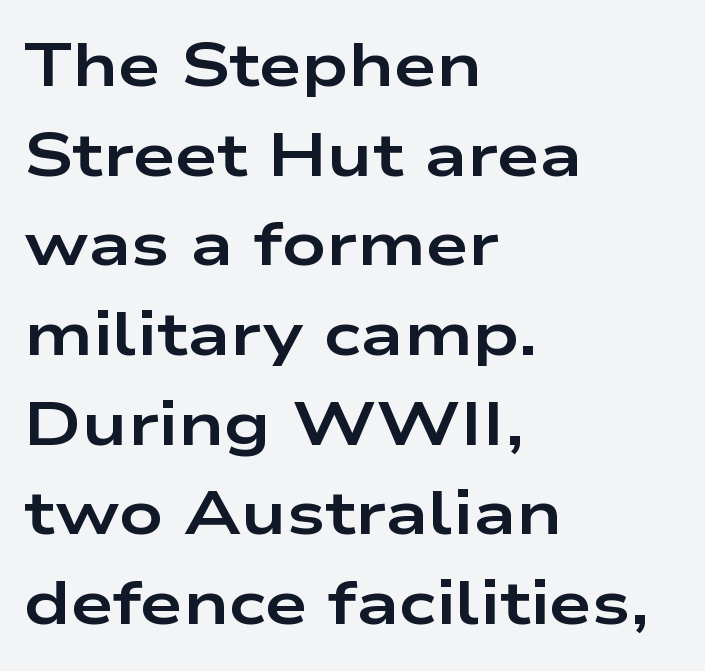
The face used here is rendered with its standard letterfit. Examine the stroke ends and you'll find no serifs. This block has exactly the height ordinary leading produces. This is the regular roman posture of the typeface.
